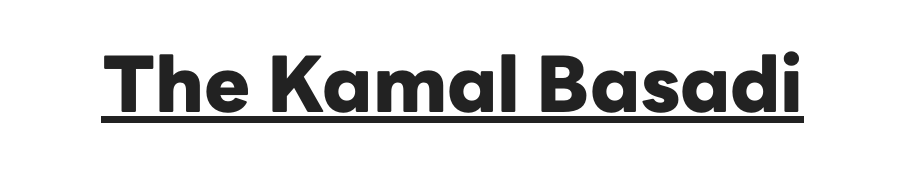
{"serif": "no", "italic": "no", "bold": "yes", "weight": "heavy", "width": "normal", "stroke_contrast": "low", "x_height": "medium", "monospaced": "no", "underline": "yes", "letter_spacing": "normal", "letter_spacing_em": 0.0, "glyph_px": 77}
